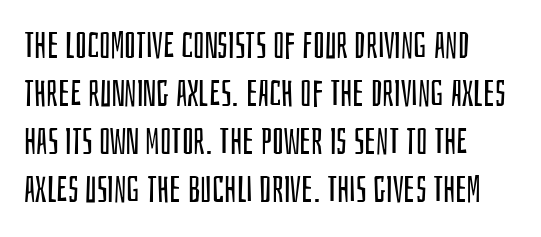
The image shows 37 px regular-weight, condensed sans-serif type, upright; set normal line spacing (1.3x), normal letter spacing, not underlined; low stroke contrast and a large x-height.
